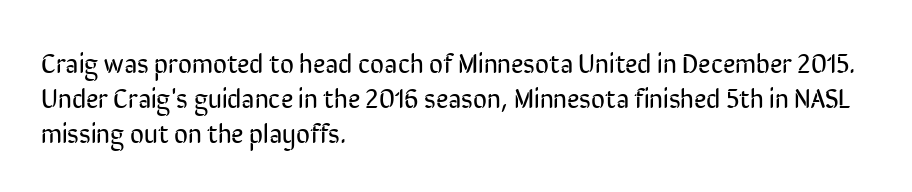
This sample keeps an unexceptional amount of space between lines. Characters remain perfectly vertical along every line. The gap between lines stays unmarked. Is this a heavy cut? Hardly; it is regular or lighter.
